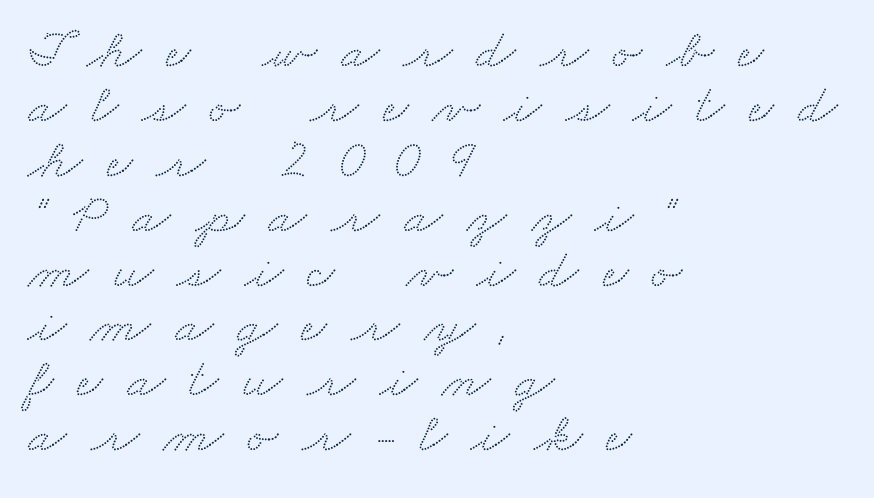
Q: Is the typeface a serif or a sans-serif typeface? A: Serif.
Q: Is the text underlined? A: No.
Q: How is the paragraph aligned? A: Left-aligned.
Q: Is the spacing between letters normal or unusually wide? A: Unusually wide.
Q: Is the spacing between lines tight, normal or loose? A: Tight.
Q: Width (condensed, normal, or wide)? A: Wide.
Q: Stroke contrast? A: Medium.
Q: x-height? A: Small.
Q: Monospaced? A: No.
